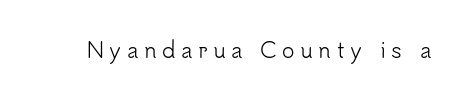
{"italic": "no", "bold": "no", "underline": "no", "letter_spacing": "wide", "letter_spacing_em": 0.26, "glyph_px": 21}
